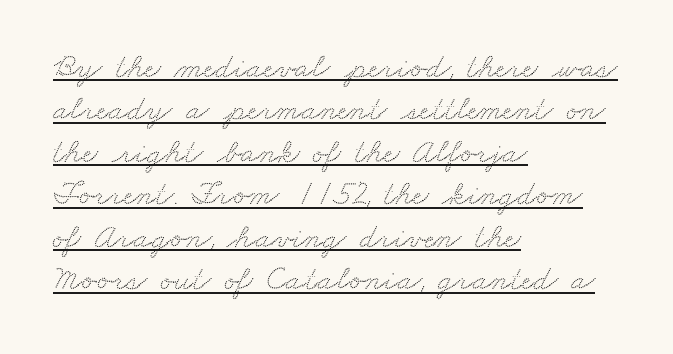
One-word summary of the alignment: left. Underline: present. Each letter keeps its own natural width here, so spacing adapts to shape. Line spacing here is normal.
